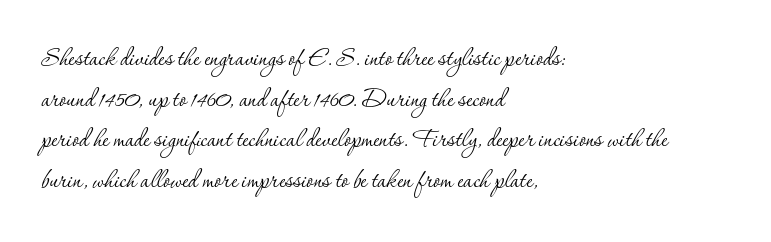
Q: Is the text bold? A: No.
Q: Is the text italic (slanted)? A: Yes.
Q: Is the typeface a serif or a sans-serif typeface? A: Serif.
Q: Is the text underlined? A: No.
Q: How is the paragraph aligned? A: Left-aligned.
Q: Is the spacing between letters normal or unusually wide? A: Normal.
Q: Is the spacing between lines tight, normal or loose? A: Normal.
Q: Width (condensed, normal, or wide)? A: Normal.
Q: Stroke contrast? A: Low.
Q: x-height? A: Small.
Q: Monospaced? A: No.
